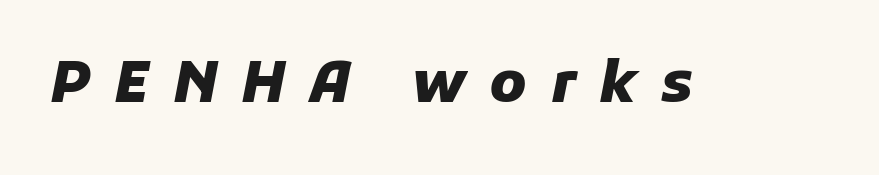
The image shows 57 px heavy type, italic (leaning right); set unusually wide letter spacing (+0.42 em), not underlined; low stroke contrast and a medium x-height.
